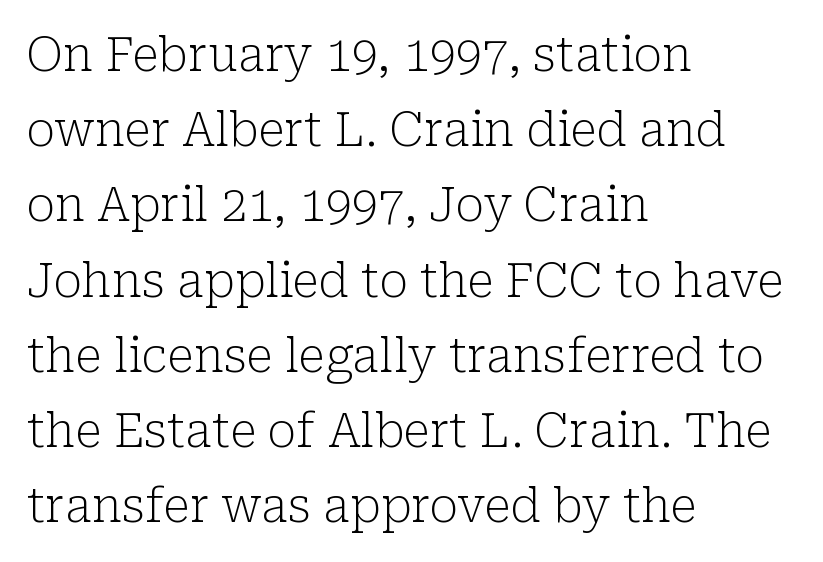
A normal amount of white space separates one row of letters from the next. Rendered with straight, roman letterforms. Serifs: yes, visible at the terminals of the letterforms. Short and long lines alike share a common starting point at left. Unbolded letterforms with no extra heft.
